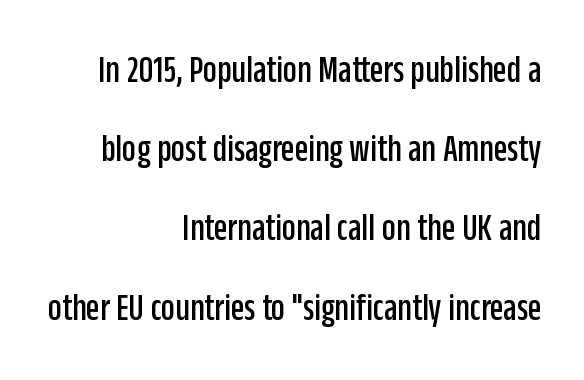
The image shows 39 px condensed sans-serif type, upright; set right-aligned, loose line spacing (2.03x), normal letter spacing, not underlined; low stroke contrast and a large x-height.
